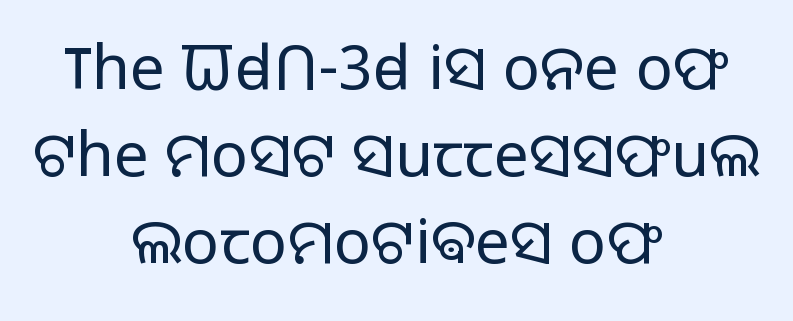
{"serif": "no", "italic": "no", "bold": "no", "weight": "light", "width": "normal", "stroke_contrast": "low", "x_height": "medium", "monospaced": "no", "underline": "no", "align": "center", "line_spacing": "normal", "line_spacing_ratio": 1.4, "letter_spacing": "normal", "letter_spacing_em": 0.0, "glyph_px": 62}
